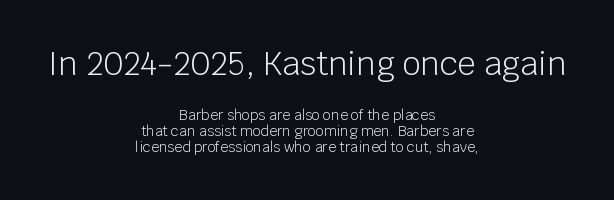
{"serif": "no", "italic": "no", "bold": "no", "weight": "light", "width": "normal", "stroke_contrast": "low", "x_height": "large", "monospaced": "no", "underline": "no", "align": "center", "line_spacing_ratio": 1.16, "letter_spacing": "normal", "letter_spacing_em": 0.0, "larger_block": "first", "size_ratio": 2.29, "glyph_px": 32}
